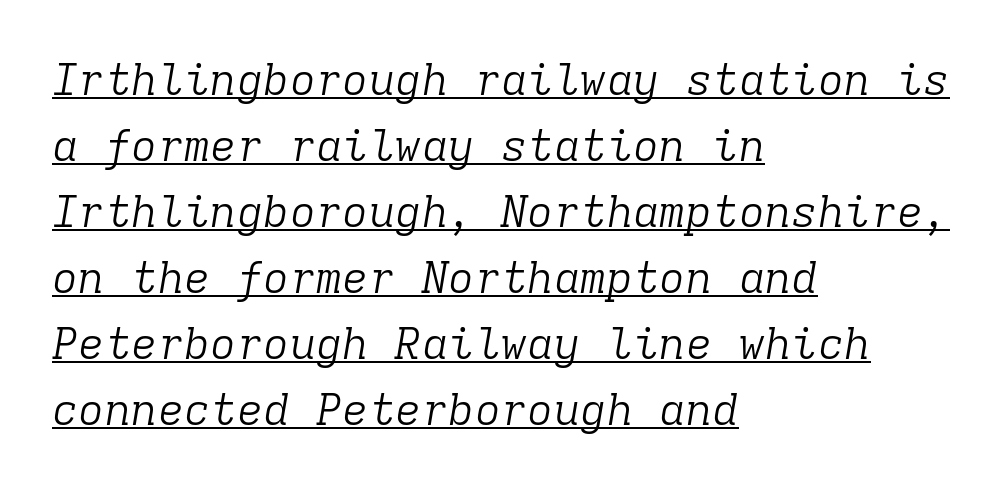
Q: Is the text bold? A: No.
Q: Is the text italic (slanted)? A: Yes, it leans right by about 9 degrees.
Q: Is the typeface a serif or a sans-serif typeface? A: Serif.
Q: Is the text underlined? A: Yes.
Q: How is the paragraph aligned? A: Left-aligned.
Q: Is the spacing between letters normal or unusually wide? A: Normal.
Q: Is the spacing between lines tight, normal or loose? A: Normal.
Q: Width (condensed, normal, or wide)? A: Normal.
Q: Stroke contrast? A: Low.
Q: x-height? A: Medium.
Q: Monospaced? A: Yes.
